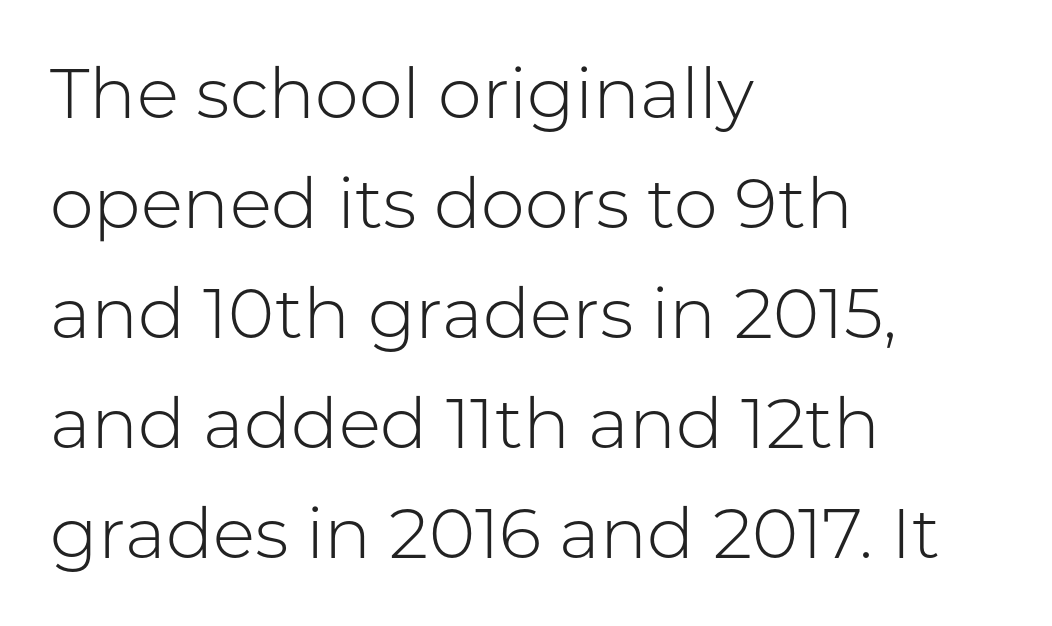
The rows are spaced the way most documents space them. This sample uses plain, unmodified letter spacing. Ascenders rise straight up at ninety degrees. The type family on display is of the sans-serif kind.
